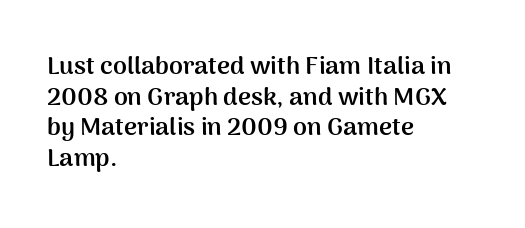
In CSS terms this would be text-align: left. Anything drawn beneath the words? Only blank space. Posture: upright roman. As a designer I'd log this as weight 700, bold.
